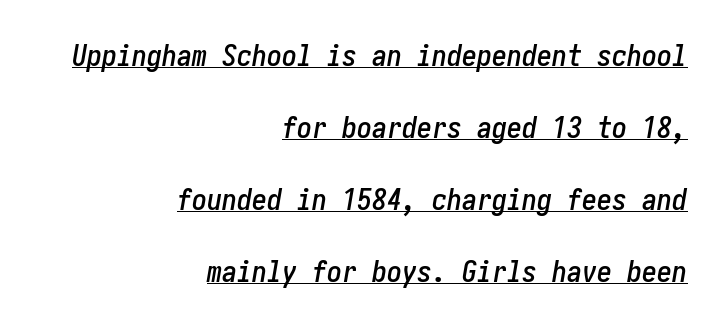
The image shows 30 px condensed type, italic (leaning right); set right-aligned, loose line spacing (2.4x), normal letter spacing, underlined; low stroke contrast and a medium x-height.
